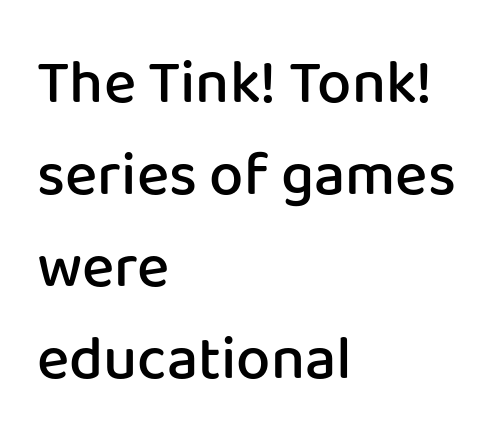
Q: Is the text bold? A: Semi-bold.
Q: Is the text italic (slanted)? A: No, it is upright.
Q: Is the typeface a serif or a sans-serif typeface? A: Sans-serif.
Q: Is the text underlined? A: No.
Q: How is the paragraph aligned? A: Left-aligned.
Q: Is the spacing between letters normal or unusually wide? A: Normal.
Q: Is the spacing between lines tight, normal or loose? A: Normal.
Q: Width (condensed, normal, or wide)? A: Normal.
Q: Stroke contrast? A: Low.
Q: x-height? A: Medium.
Q: Monospaced? A: No.
